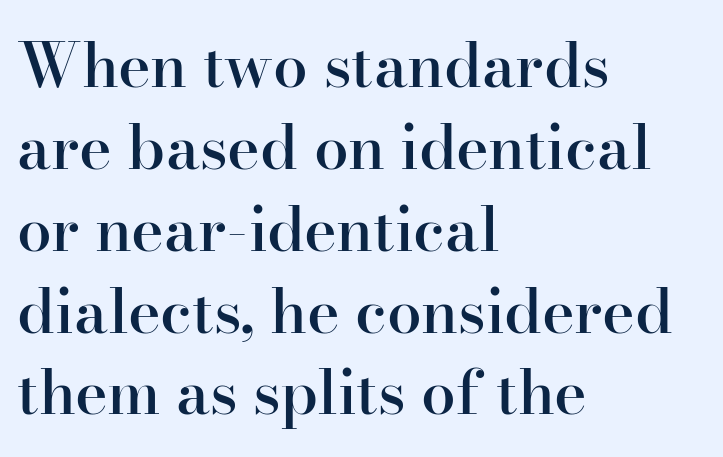
Caption: standard tracking, unaltered. Descenders are the only things crossing below the line. Semibold letterforms, between regular and bold. Line starts are locked; line ends wander. Every character sits straight up, as roman type does.
